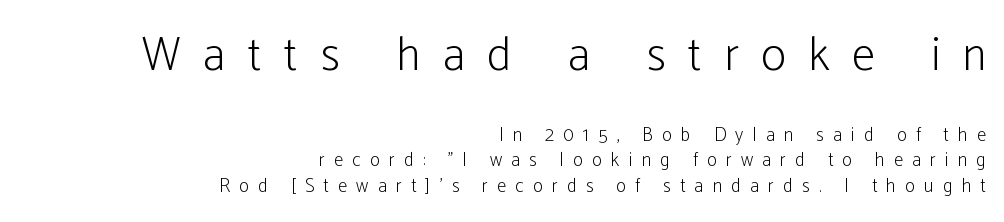
Q: Is the text bold? A: No.
Q: Is the text italic (slanted)? A: No, it is upright.
Q: Is the typeface a serif or a sans-serif typeface? A: Sans-serif.
Q: Is the text underlined? A: No.
Q: How is the paragraph aligned? A: Right-aligned.
Q: Is the spacing between letters normal or unusually wide? A: Unusually wide.
Q: Is the spacing between lines tight, normal or loose? A: Normal.
Q: Which block of text is set in a larger size, the first (top) or the second (bottom)? A: The first (top) one.
Q: Width (condensed, normal, or wide)? A: Condensed.
Q: Stroke contrast? A: Low.
Q: x-height? A: Medium.
Q: Monospaced? A: No.
